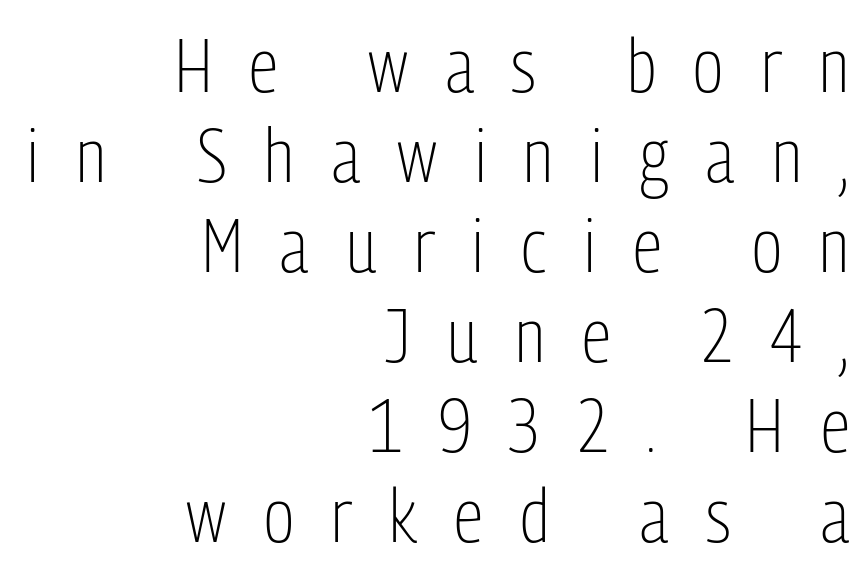
The image shows 75 px light, condensed sans-serif type, upright; set right-aligned, line spacing 1.2x, unusually wide letter spacing (+0.5 em), not underlined; low stroke contrast and a medium x-height.
